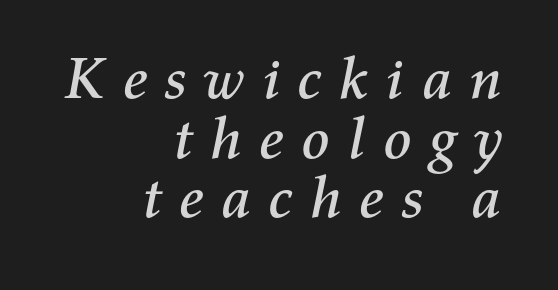
Which margin do the lines hug? The right one — the left edge is uneven. Type without underlining. Inter-character spacing is expanded well beyond the font's built-in metrics. Observe the lean: these are italic letterforms.
